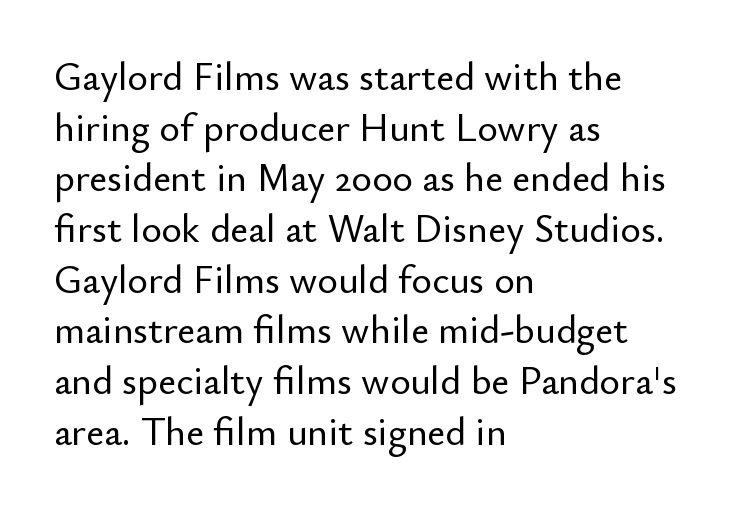
Q: Is the text italic (slanted)? A: No, it is upright.
Q: Is the typeface a serif or a sans-serif typeface? A: Sans-serif.
Q: Is the text underlined? A: No.
Q: How is the paragraph aligned? A: Left-aligned.
Q: Is the spacing between letters normal or unusually wide? A: Normal.
Q: Is the spacing between lines tight, normal or loose? A: Normal.
Q: Width (condensed, normal, or wide)? A: Normal.
Q: Stroke contrast? A: Low.
Q: x-height? A: Small.
Q: Monospaced? A: No.
